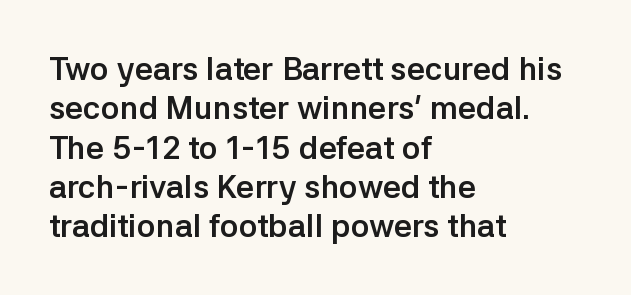
{"serif": "no", "italic": "no", "bold": "yes", "weight": "semibold", "width": "normal", "stroke_contrast": "low", "x_height": "medium", "monospaced": "no", "underline": "no", "align": "left", "line_spacing_ratio": 1.23, "letter_spacing": "normal", "letter_spacing_em": 0.0, "glyph_px": 32}
